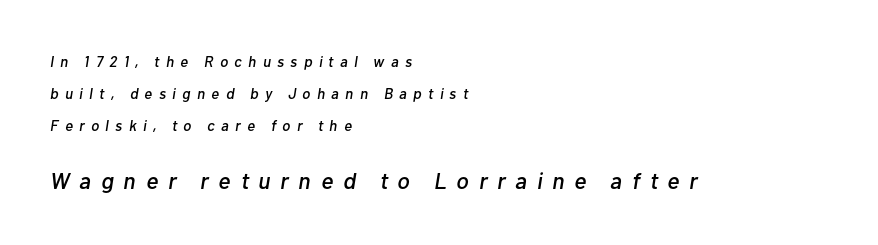
A typesetter would call this leading open, well beyond the default. The area under the type is left untouched. This sample uses expanded letter spacing, leaving extra air between glyphs. In terms of posture, this sample is oblique.
